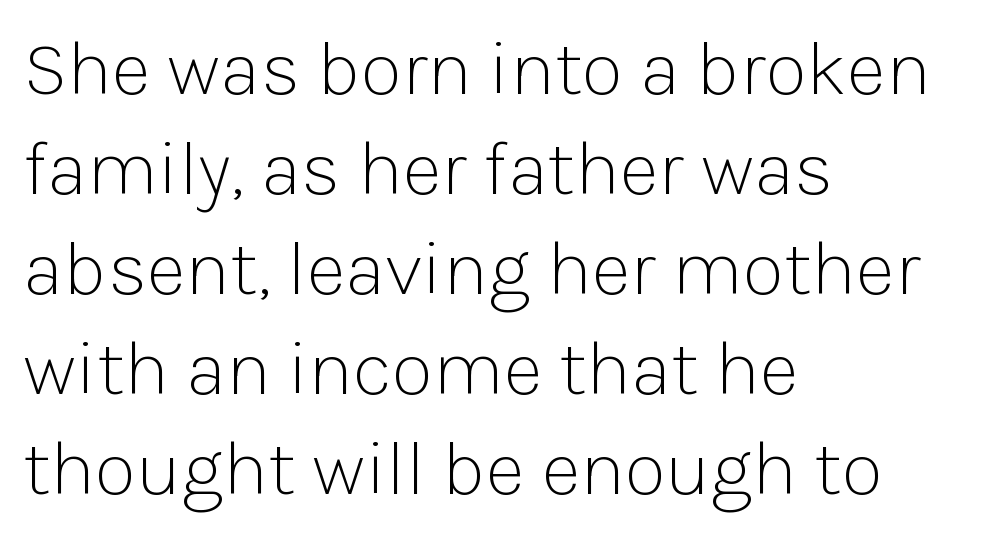
The image shows 77 px light sans-serif type, upright; set left-aligned, normal line spacing (1.3x), normal letter spacing, not underlined; low stroke contrast and a medium x-height.
